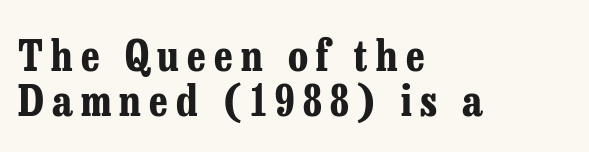
{"serif": "yes", "italic": "no", "bold": "yes", "weight": "bold", "width": "condensed", "stroke_contrast": "low", "x_height": "medium", "monospaced": "no", "underline": "no", "align": "left", "line_spacing": "tight", "line_spacing_ratio": 1.07, "letter_spacing": "wide", "letter_spacing_em": 0.2, "glyph_px": 42}
